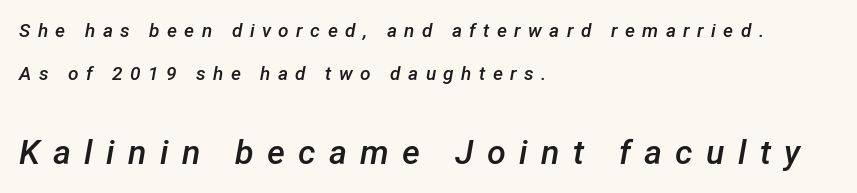
Size hierarchy here favors the trailing block over the leading one. The face used here is rendered with a markedly widened letterfit. Only glyphs here, with clear space below each row. A classic flush-left, rag-right setting is used for this passage. A typesetter would call this proportional, since set widths differ per character.
